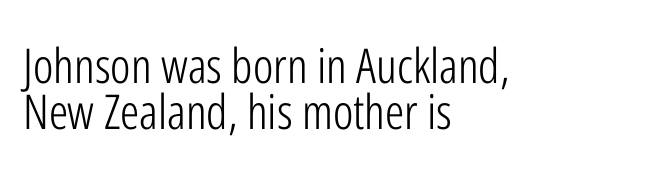
Q: Is the text bold? A: No.
Q: Is the text italic (slanted)? A: No, it is upright.
Q: Is the typeface a serif or a sans-serif typeface? A: Sans-serif.
Q: Is the text underlined? A: No.
Q: How is the paragraph aligned? A: Left-aligned.
Q: Is the spacing between letters normal or unusually wide? A: Normal.
Q: Is the spacing between lines tight, normal or loose? A: Tight.
Q: Width (condensed, normal, or wide)? A: Condensed.
Q: Stroke contrast? A: Low.
Q: x-height? A: Medium.
Q: Monospaced? A: No.
